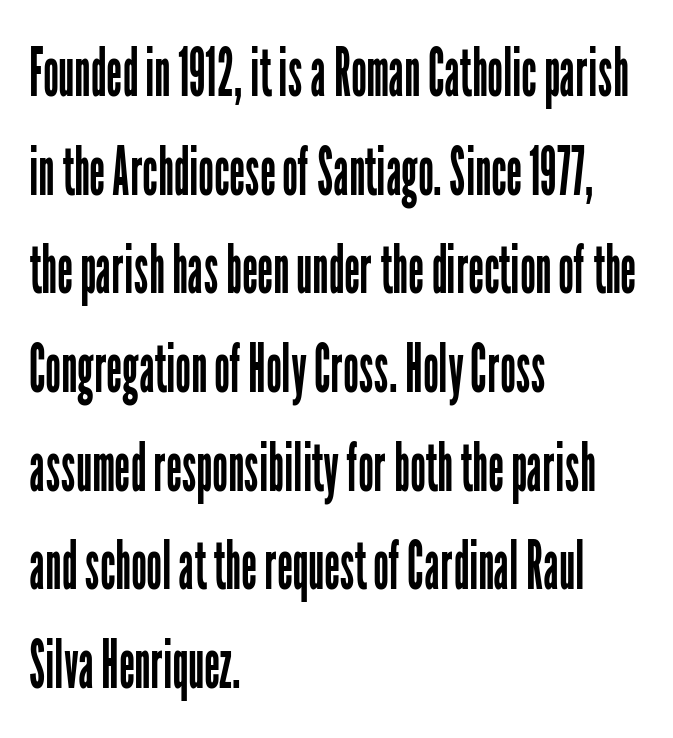
The image shows 69 px regular-weight, condensed sans-serif type, upright; set left-aligned, normal line spacing (1.43x), normal letter spacing, not underlined; low stroke contrast and a medium x-height.
